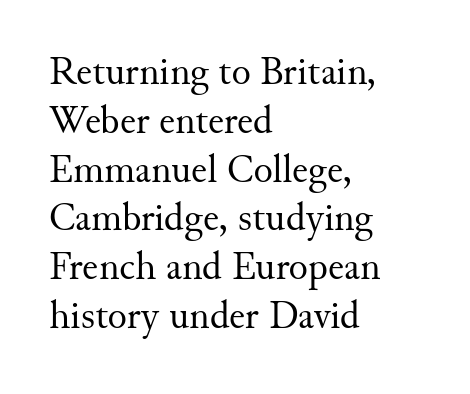
Glyph-to-glyph distance matches everyday printed text. Casual observation: everything's shoved over to the left. Little horizontal feet cap the strokes, marking this as serif type. Caption: face not bold, strokes unweighted. Check under the words: just untouched page. Note the varied advance widths — an 'i' is clearly narrower than an 'm'.
